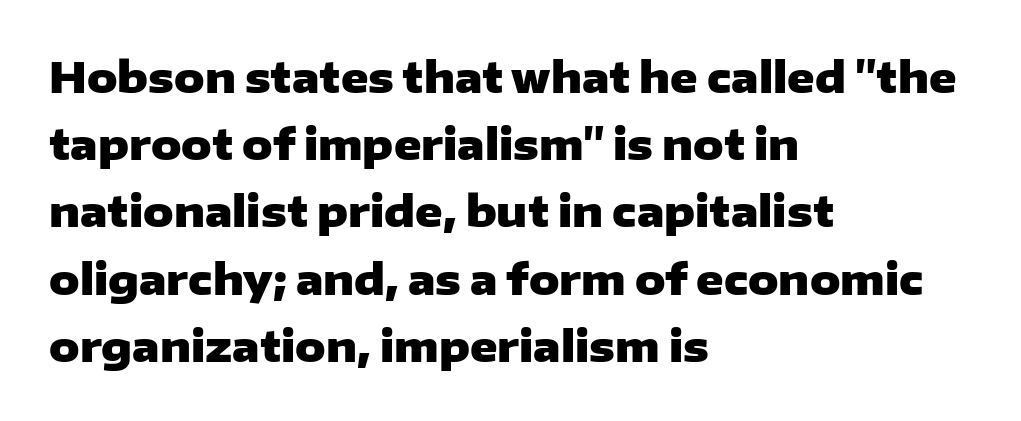
These lines are rendered in a variable-pitch font. This block has exactly the height ordinary leading produces. These lines were composed using upright roman letters. Words float on clear page, feet unadorned. A full-strength bold gives these letters their thick strokes. The tracking reads as untouched default to a designer's eye.
